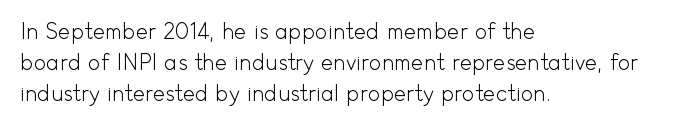
The image shows 21 px text type, upright; set left-aligned, normal line spacing (1.48x), normal letter spacing, not underlined.
